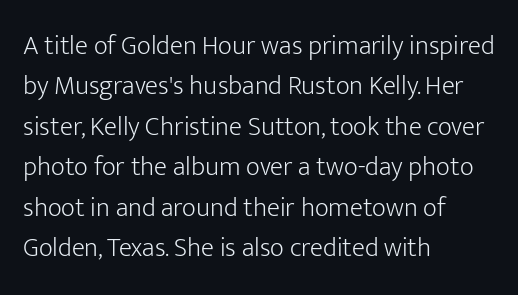
The image shows 27 px text type, upright; set left-aligned, normal line spacing (1.5x), normal letter spacing, not underlined.
